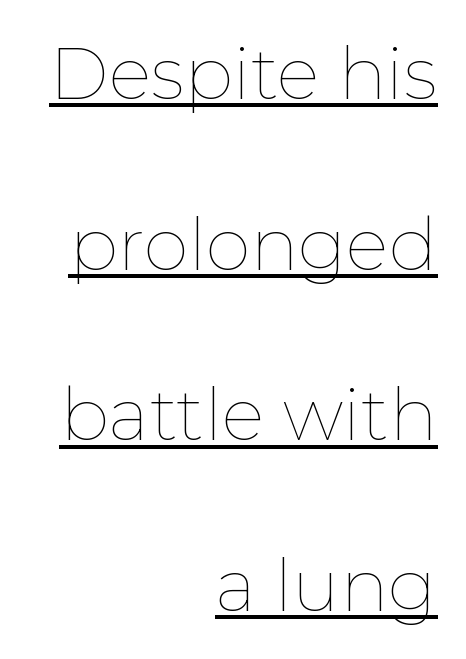
The image shows 72 px thin type, upright; set right-aligned, loose line spacing (2.37x), normal letter spacing, underlined; low stroke contrast and a medium x-height.
